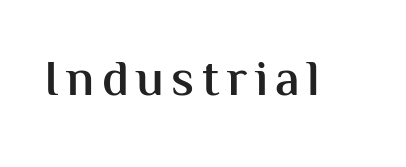
The image shows 50 px semibold sans-serif type, upright; set not underlined; medium stroke contrast and a medium x-height.
